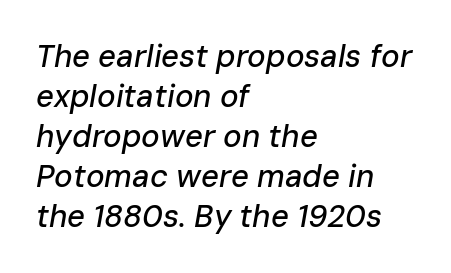
The passage shown stacks its lines at a standard gap. A typesetter would call this proportional, since set widths differ per character. Just letters on the line, the space beneath them empty. Characters follow at the spacing the type designer built in.
